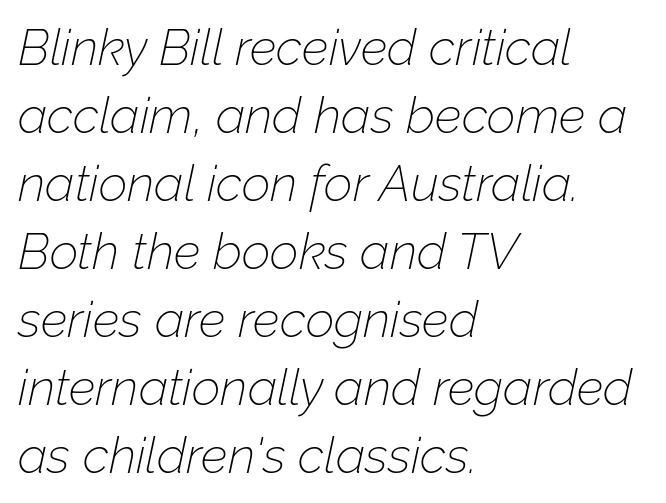
Q: Is the text bold? A: No.
Q: Is the text italic (slanted)? A: Yes, it leans right by about 12 degrees.
Q: Is the text underlined? A: No.
Q: How is the paragraph aligned? A: Left-aligned.
Q: Is the spacing between letters normal or unusually wide? A: Normal.
Q: Is the spacing between lines tight, normal or loose? A: Normal.
Q: Width (condensed, normal, or wide)? A: Normal.
Q: Stroke contrast? A: Low.
Q: x-height? A: Medium.
Q: Monospaced? A: No.
